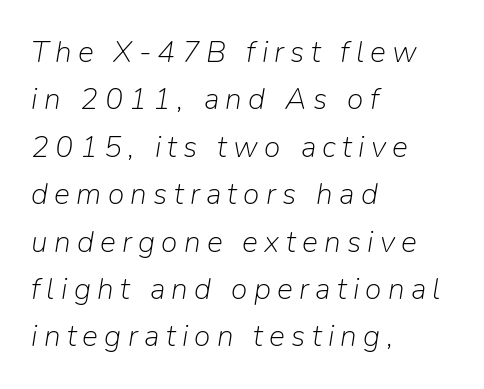
Q: Is the text bold? A: No.
Q: Is the text italic (slanted)? A: Yes, it leans right by about 9 degrees.
Q: Is the text underlined? A: No.
Q: How is the paragraph aligned? A: Left-aligned.
Q: Is the spacing between letters normal or unusually wide? A: Unusually wide.
Q: Is the spacing between lines tight, normal or loose? A: Normal.
Q: Width (condensed, normal, or wide)? A: Normal.
Q: Stroke contrast? A: Low.
Q: x-height? A: Medium.
Q: Monospaced? A: No.
